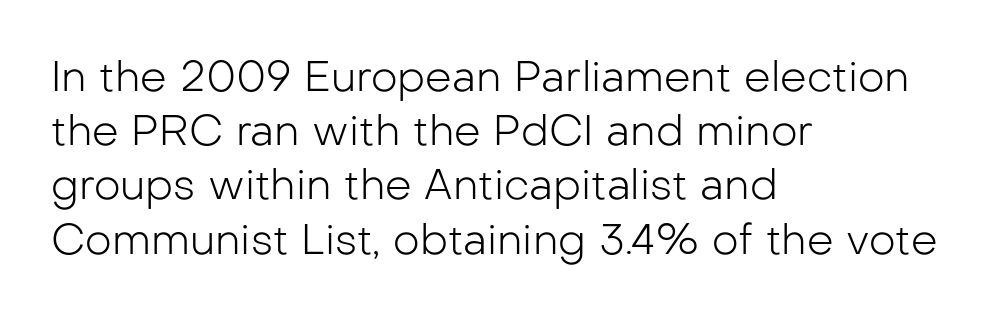
{"serif": "no", "italic": "no", "bold": "no", "weight": "light", "width": "normal", "stroke_contrast": "low", "x_height": "medium", "monospaced": "no", "underline": "no", "align": "left", "line_spacing": "normal", "line_spacing_ratio": 1.29, "letter_spacing": "normal", "letter_spacing_em": 0.0, "glyph_px": 42}
